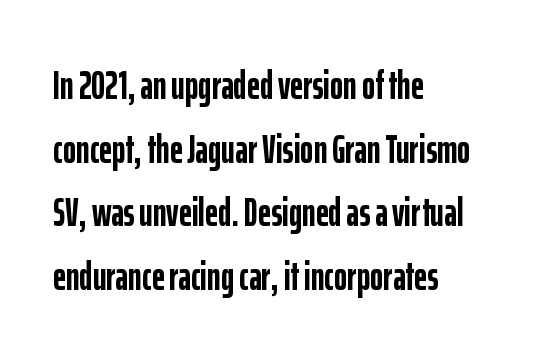
Q: Is the text bold? A: Yes.
Q: Is the text italic (slanted)? A: No, it is upright.
Q: Is the typeface a serif or a sans-serif typeface? A: Sans-serif.
Q: Is the text underlined? A: No.
Q: How is the paragraph aligned? A: Left-aligned.
Q: Is the spacing between letters normal or unusually wide? A: Normal.
Q: Is the spacing between lines tight, normal or loose? A: Normal.
Q: Width (condensed, normal, or wide)? A: Condensed.
Q: Stroke contrast? A: Low.
Q: x-height? A: Medium.
Q: Monospaced? A: No.
